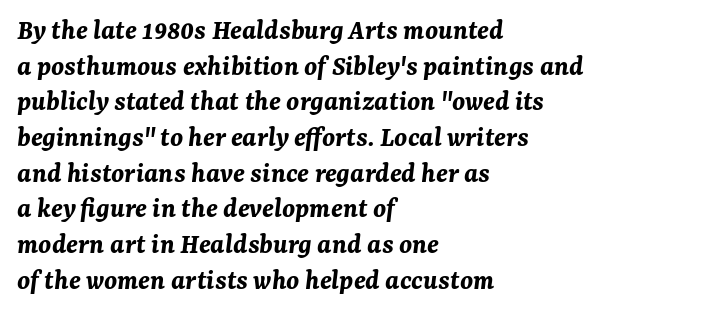
Q: Is the text bold? A: Yes.
Q: Is the text italic (slanted)? A: Yes, it leans right by about 7 degrees.
Q: Is the text underlined? A: No.
Q: How is the paragraph aligned? A: Left-aligned.
Q: Is the spacing between letters normal or unusually wide? A: Normal.
Q: Width (condensed, normal, or wide)? A: Normal.
Q: Stroke contrast? A: Medium.
Q: x-height? A: Medium.
Q: Monospaced? A: No.
